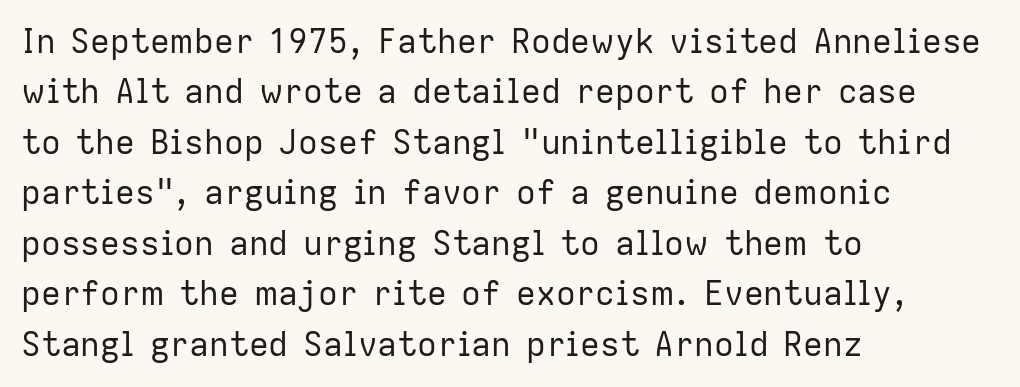
The image shows 33 px regular-weight sans-serif type, upright; set left-aligned, normal line spacing (1.53x), normal letter spacing, not underlined; low stroke contrast and a medium x-height.
